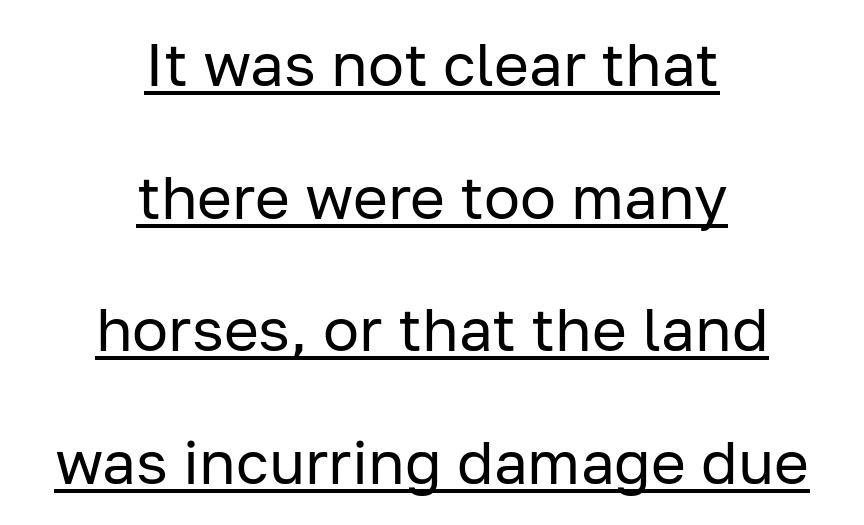
Q: Is the text bold? A: No.
Q: Is the text italic (slanted)? A: No, it is upright.
Q: Is the typeface a serif or a sans-serif typeface? A: Sans-serif.
Q: Is the text underlined? A: Yes.
Q: How is the paragraph aligned? A: Centered.
Q: Is the spacing between letters normal or unusually wide? A: Normal.
Q: Is the spacing between lines tight, normal or loose? A: Loose.
Q: Width (condensed, normal, or wide)? A: Normal.
Q: Stroke contrast? A: Low.
Q: x-height? A: Medium.
Q: Monospaced? A: No.
